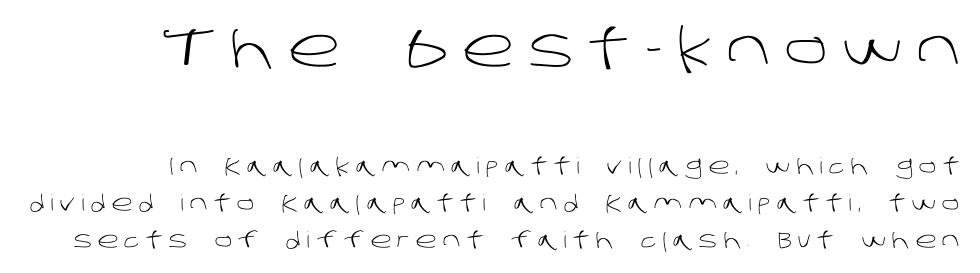
The image shows 54 px light sans-serif type; set normal line spacing (1.68x), unusually wide letter spacing (+0.27 em), not underlined; the first (top) block is 2.45x larger; low stroke contrast and a large x-height.
